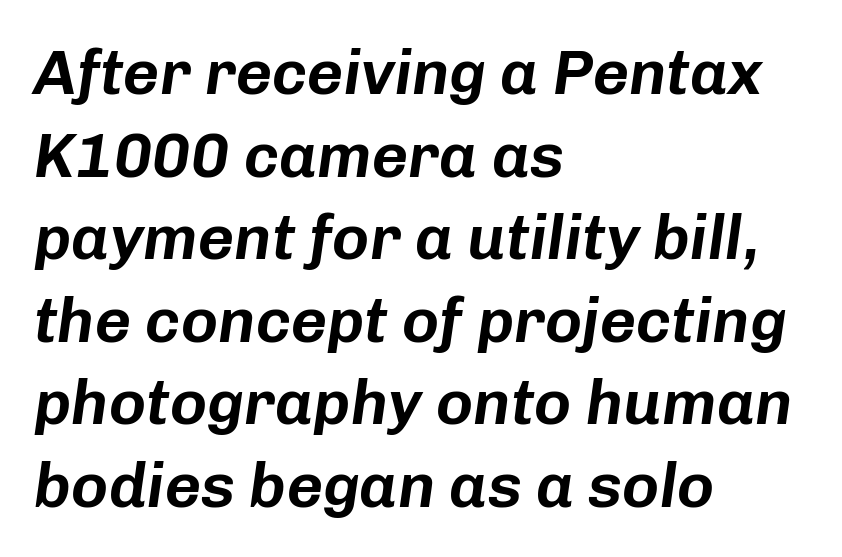
{"italic": "yes", "lean": "right", "slant_degrees": 8, "width": "normal", "stroke_contrast": "low", "x_height": "medium", "monospaced": "no", "underline": "no", "align": "left", "line_spacing": "normal", "line_spacing_ratio": 1.31, "letter_spacing": "normal", "letter_spacing_em": 0.0, "glyph_px": 63}
